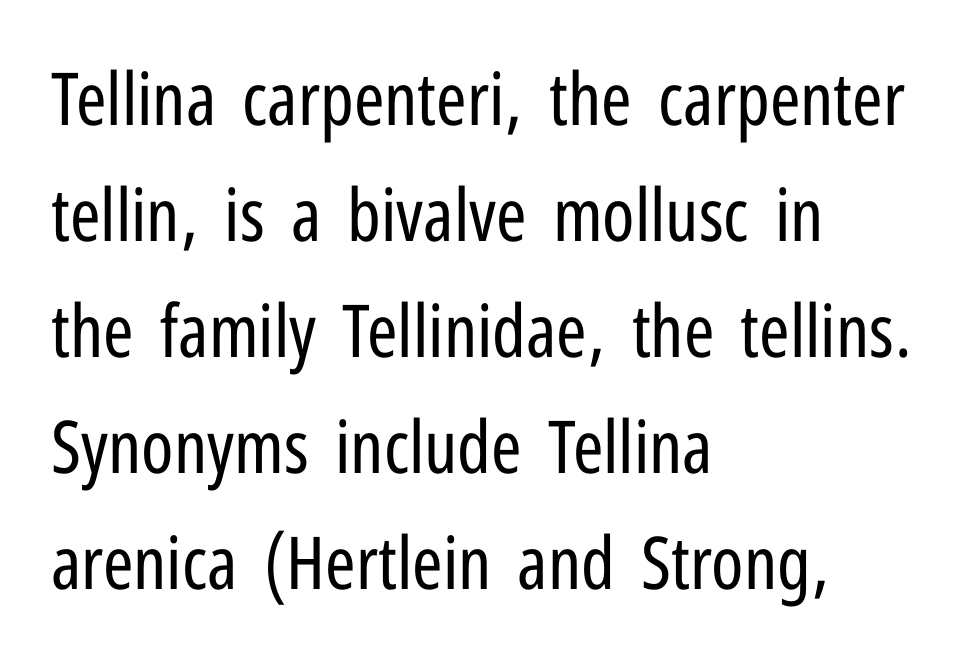
The image shows 73 px regular-weight, condensed sans-serif type, upright; set left-aligned, normal line spacing (1.59x), normal letter spacing, not underlined; low stroke contrast and a medium x-height.
